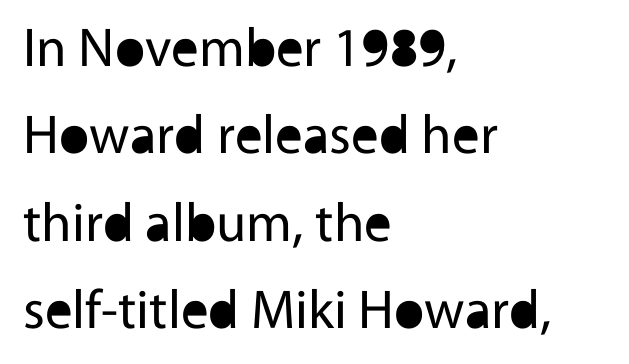
{"serif": "no", "italic": "no", "bold": "no", "weight": "regular", "width": "normal", "x_height": "medium", "monospaced": "no", "underline": "no", "align": "left", "line_spacing": "normal", "line_spacing_ratio": 1.59, "letter_spacing": "normal", "letter_spacing_em": 0.0, "glyph_px": 55}
